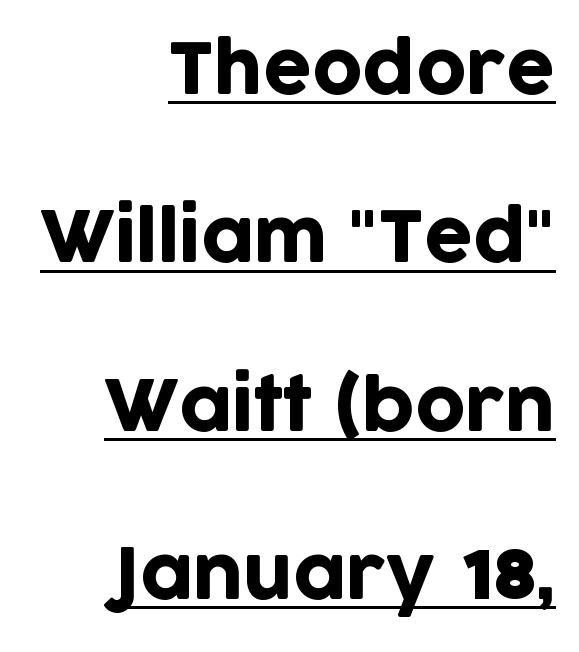
{"serif": "no", "italic": "no", "width": "normal", "stroke_contrast": "low", "x_height": "large", "monospaced": "no", "underline": "yes", "align": "right", "line_spacing": "loose", "line_spacing_ratio": 2.44, "letter_spacing": "normal", "letter_spacing_em": 0.0, "glyph_px": 69}
